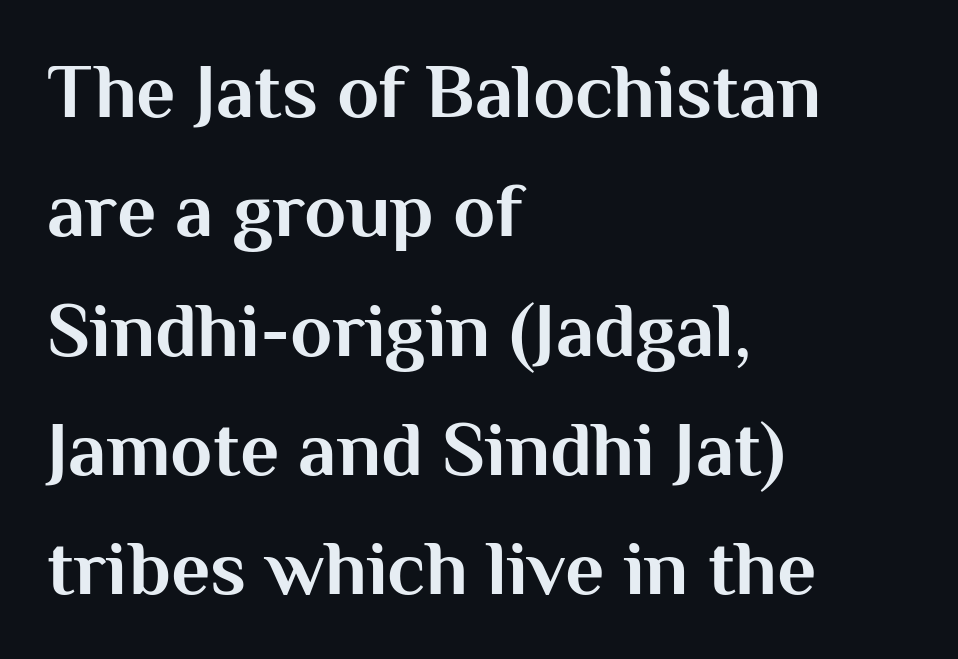
The image shows 77 px bold sans-serif type, upright; set left-aligned, normal line spacing (1.55x), normal letter spacing, not underlined; medium stroke contrast and a medium x-height.
